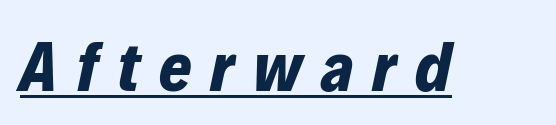
Q: Is the text bold? A: Yes.
Q: Is the text italic (slanted)? A: Yes, it leans right by about 12 degrees.
Q: Is the text underlined? A: Yes.
Q: Is the spacing between letters normal or unusually wide? A: Unusually wide.
Q: Width (condensed, normal, or wide)? A: Normal.
Q: Stroke contrast? A: Low.
Q: x-height? A: Medium.
Q: Monospaced? A: No.
